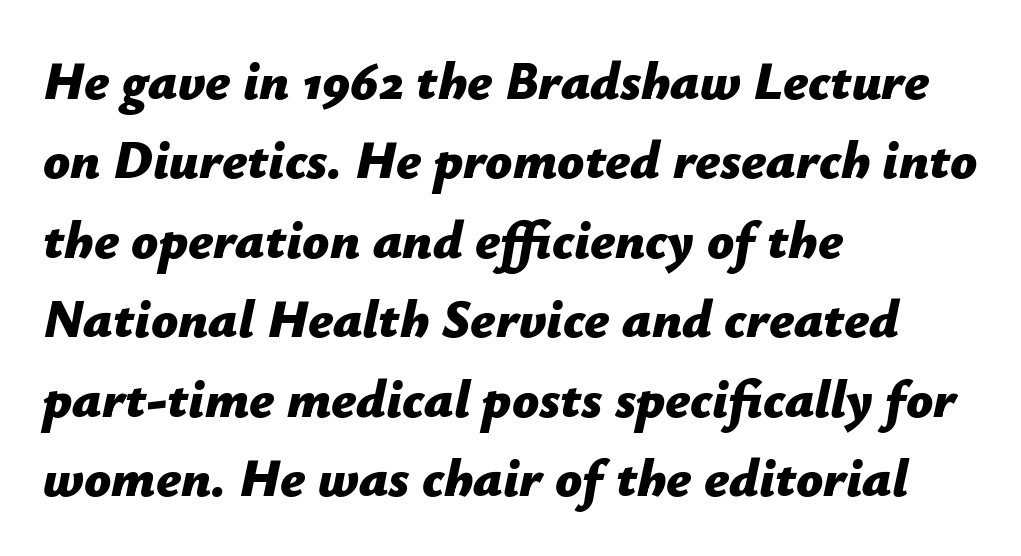
Heavy, bold letterforms. Looks like regular typesetting: each glyph gets only the width it needs. Inter-character spacing is left at the font's built-in metrics. Horizontal alignment here is leftward, the default for most running prose. Only glyphs here, with clear space below each row.
